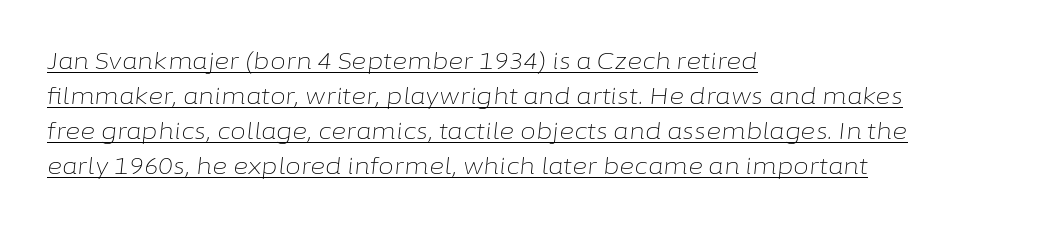
{"italic": "yes", "lean": "right", "slant_degrees": 6, "bold": "no", "underline": "yes", "align": "left", "line_spacing": "normal", "line_spacing_ratio": 1.52, "letter_spacing": "normal", "letter_spacing_em": 0.0, "glyph_px": 23}
